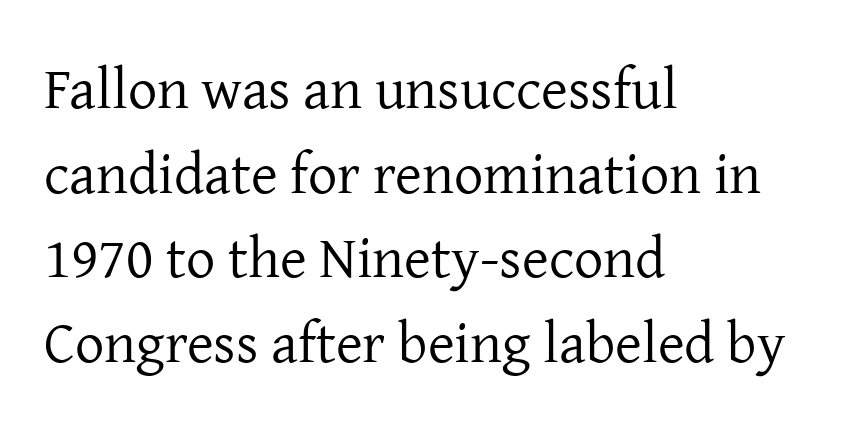
Q: Is the text bold? A: No.
Q: Is the text italic (slanted)? A: No, it is upright.
Q: Is the typeface a serif or a sans-serif typeface? A: Serif.
Q: Is the text underlined? A: No.
Q: How is the paragraph aligned? A: Left-aligned.
Q: Is the spacing between letters normal or unusually wide? A: Normal.
Q: Is the spacing between lines tight, normal or loose? A: Normal.
Q: Width (condensed, normal, or wide)? A: Normal.
Q: Stroke contrast? A: Low.
Q: x-height? A: Medium.
Q: Monospaced? A: No.
